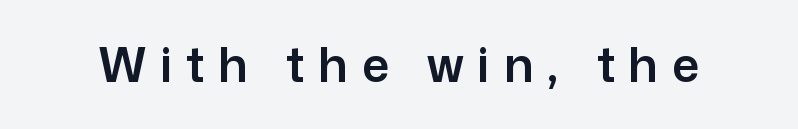
Characters follow at a spacing far wider than the type designer built in. Check where the strokes stop: nothing finishes them off — pure sans. Posture: straight, roman, zero tilt. Character widths vary here, with narrow letters taking less room than wide ones. Honestly, there is no underline to notice here at all.
